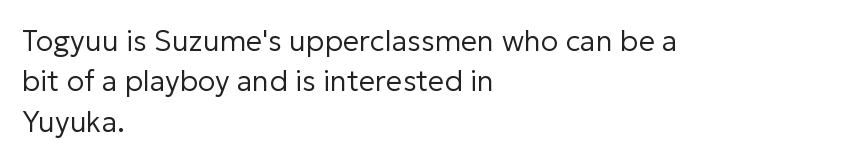
The image shows 29 px regular-weight sans-serif type, upright; set left-aligned, normal line spacing (1.39x), normal letter spacing, not underlined; low stroke contrast and a medium x-height.
